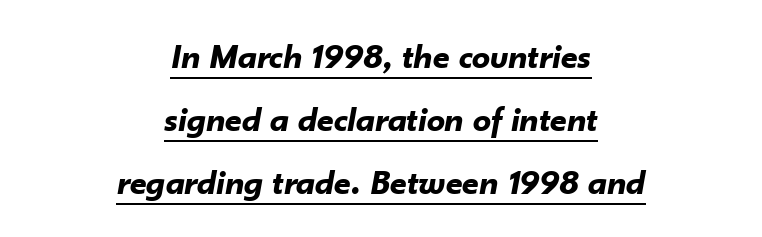
Each letter keeps its own natural width here, so spacing adapts to shape. Typeset on center — no edge is straight. Here the glyphs are tracked normally, forming tight word shapes. The face used here has a pronounced slope to its letters. A full-strength bold gives these letters their thick strokes. A baseline rule has been typeset under these characters.
